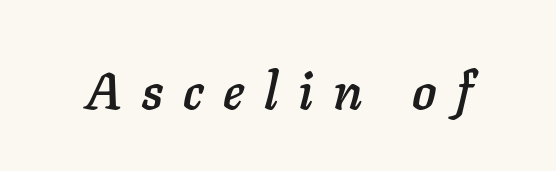
Q: Is the text italic (slanted)? A: Yes, it leans right by about 11 degrees.
Q: Is the text underlined? A: No.
Q: Is the spacing between letters normal or unusually wide? A: Unusually wide.
Q: Width (condensed, normal, or wide)? A: Normal.
Q: Stroke contrast? A: Low.
Q: x-height? A: Medium.
Q: Monospaced? A: No.
